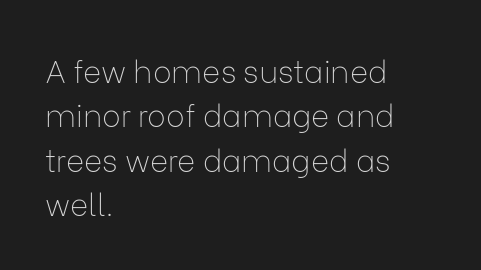
The image shows 31 px thin sans-serif type, upright; set left-aligned, normal line spacing (1.43x), normal letter spacing, not underlined; low stroke contrast and a medium x-height.
